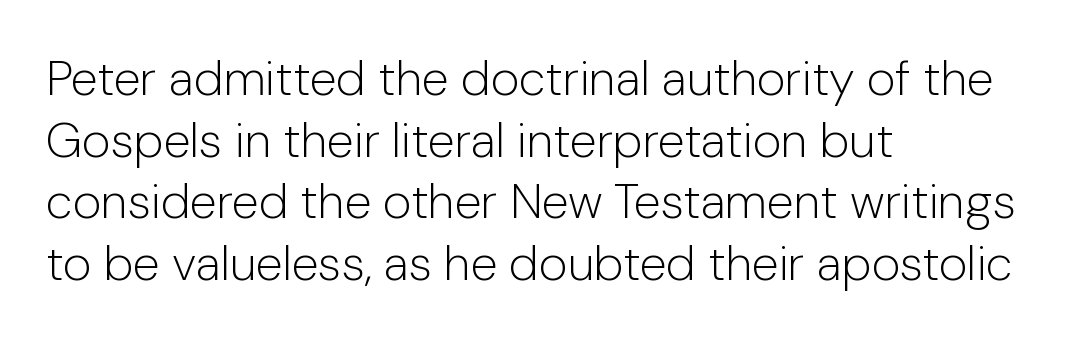
Q: Is the text bold? A: No.
Q: Is the text italic (slanted)? A: No, it is upright.
Q: Is the typeface a serif or a sans-serif typeface? A: Sans-serif.
Q: Is the text underlined? A: No.
Q: How is the paragraph aligned? A: Left-aligned.
Q: Is the spacing between letters normal or unusually wide? A: Normal.
Q: Is the spacing between lines tight, normal or loose? A: Normal.
Q: Width (condensed, normal, or wide)? A: Normal.
Q: Stroke contrast? A: Low.
Q: x-height? A: Medium.
Q: Monospaced? A: No.
